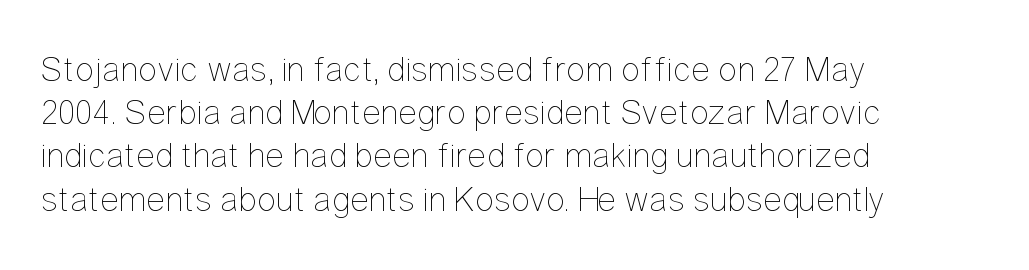
{"italic": "no", "bold": "no", "weight": "thin", "width": "condensed", "stroke_contrast": "low", "x_height": "medium", "monospaced": "no", "underline": "no", "align": "left", "line_spacing_ratio": 1.2, "letter_spacing": "normal", "letter_spacing_em": 0.0, "glyph_px": 36}
